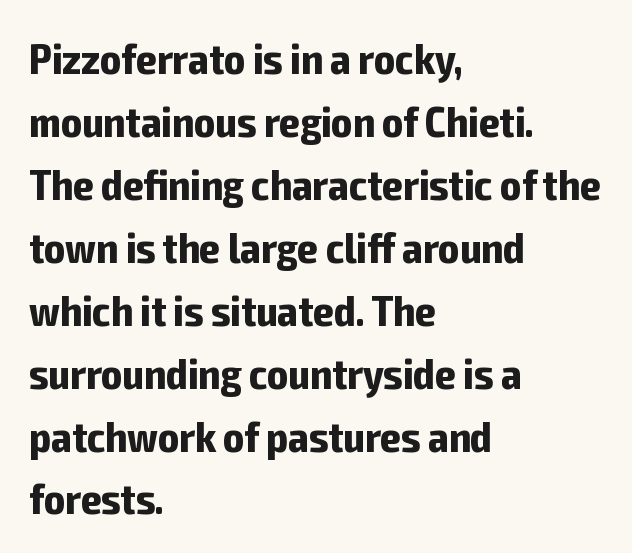
{"serif": "no", "italic": "no", "bold": "yes", "weight": "bold", "width": "condensed", "stroke_contrast": "low", "x_height": "medium", "monospaced": "no", "underline": "no", "align": "left", "line_spacing": "normal", "line_spacing_ratio": 1.43, "letter_spacing": "normal", "letter_spacing_em": 0.0, "glyph_px": 44}
